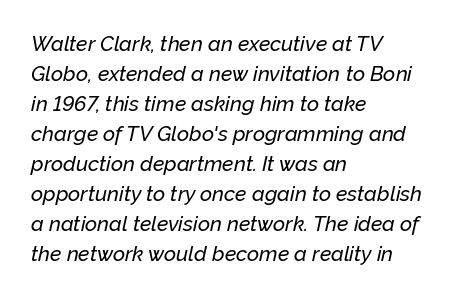
Regular leading. The rendering anchors every line to the left-hand side. Rule under the text: the space is simply empty. Designer's note — italics engaged.
